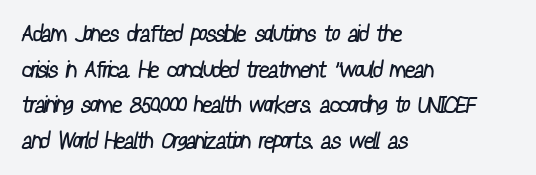
Q: Is the text bold? A: No.
Q: Is the text underlined? A: No.
Q: How is the paragraph aligned? A: Left-aligned.
Q: Is the spacing between letters normal or unusually wide? A: Normal.
Q: Is the spacing between lines tight, normal or loose? A: Normal.
